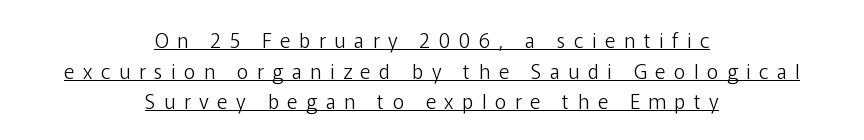
{"italic": "no", "bold": "no", "underline": "yes", "align": "center", "line_spacing": "normal", "line_spacing_ratio": 1.53, "letter_spacing": "wide", "letter_spacing_em": 0.43, "glyph_px": 20}
